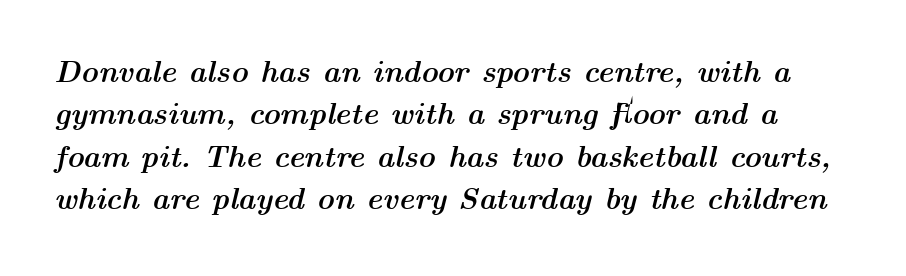
The space directly below the letters is spotless. Does extra space separate the letters? No, they use regular spacing. The rendering uses natural spacing where letterforms have individual widths. Yep, that's italic — everything's leaning. Successive baselines arrive at the customary interval.
